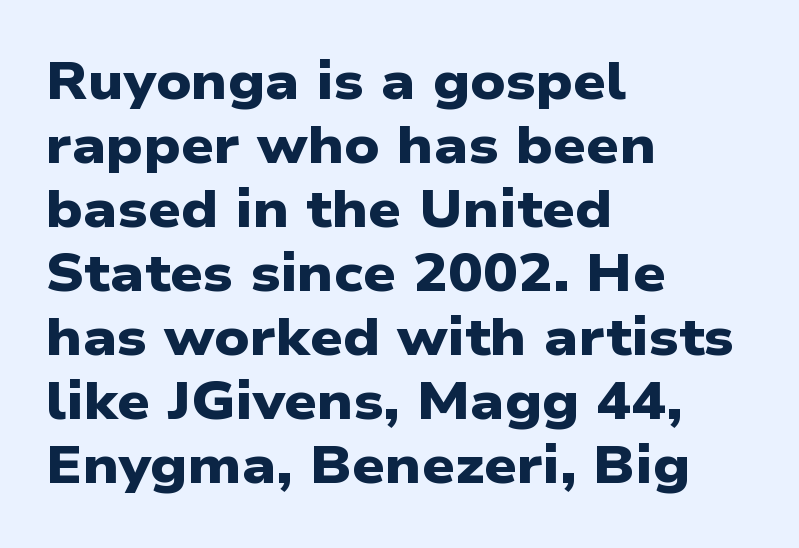
The letters are bold, with thick, heavy strokes. A bare baseline throughout the passage. Classification — sans serif. What stands out about the letter spacing? Nothing — it is the standard amount.
